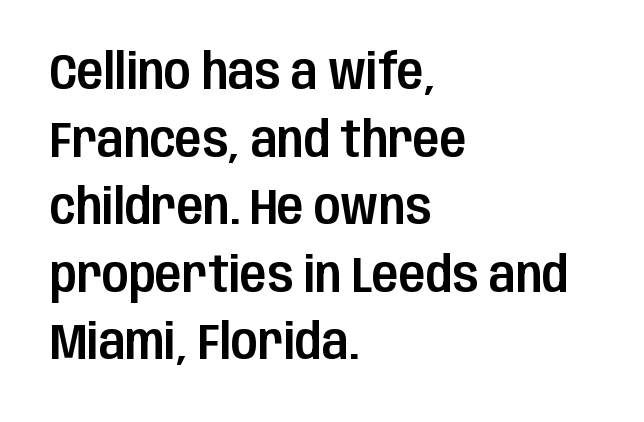
The image shows 49 px condensed sans-serif type, upright; set left-aligned, normal line spacing (1.38x), normal letter spacing, not underlined; low stroke contrast and a large x-height.
